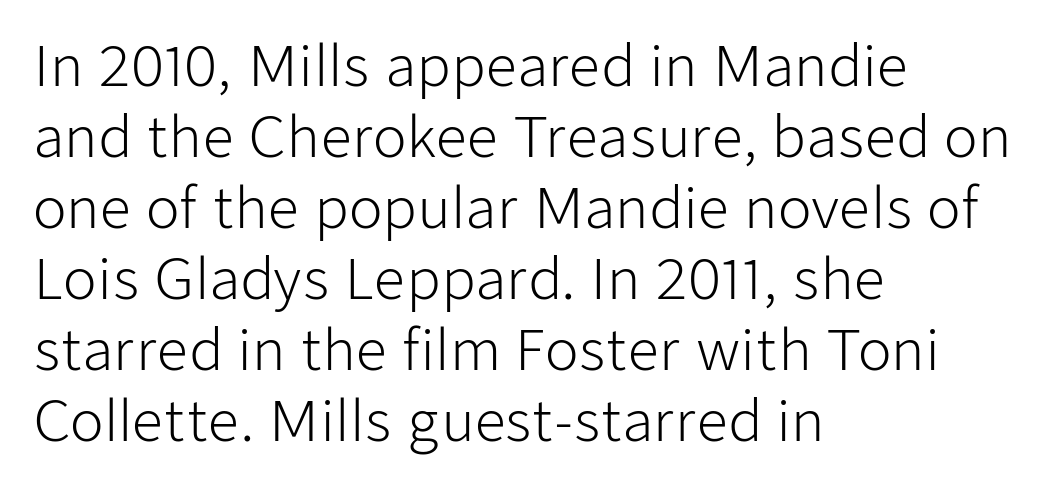
{"serif": "no", "italic": "no", "bold": "no", "weight": "light", "width": "normal", "stroke_contrast": "low", "x_height": "medium", "monospaced": "no", "underline": "no", "align": "left", "line_spacing": "normal", "line_spacing_ratio": 1.29, "letter_spacing": "normal", "letter_spacing_em": 0.0, "glyph_px": 55}
